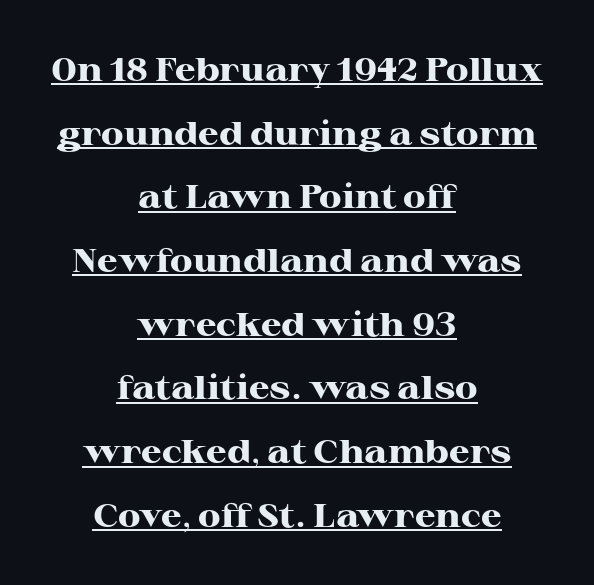
Q: Is the text bold? A: Yes.
Q: Is the text italic (slanted)? A: No, it is upright.
Q: Is the typeface a serif or a sans-serif typeface? A: Serif.
Q: Is the text underlined? A: Yes.
Q: How is the paragraph aligned? A: Centered.
Q: Is the spacing between letters normal or unusually wide? A: Normal.
Q: Is the spacing between lines tight, normal or loose? A: Loose.
Q: Width (condensed, normal, or wide)? A: Wide.
Q: Stroke contrast? A: High.
Q: x-height? A: Medium.
Q: Monospaced? A: No.
